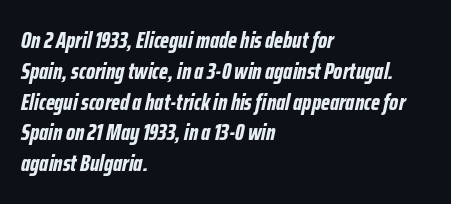
Reading down the block, your eye returns to a fixed left position each line. Slanted lettering throughout. Each word holds together tightly as a unit, with standard inter-letter gaps. Words float on clear page, feet unadorned. Whoever set this chose a conventional vertical rhythm. Typesetter's note: full bold, strokes at maximum text heaviness.
